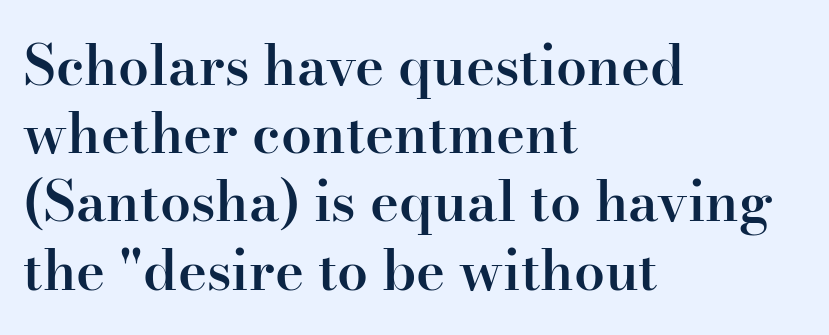
Slightly chunky letters — semibold, I'd say, not full bold. Do the characters align in a grid? No, the font is proportional. Is this a sans? No — the strokes have serifs. Honestly, the letter spacing is just normal — you wouldn't notice it. Posture: vertical.
